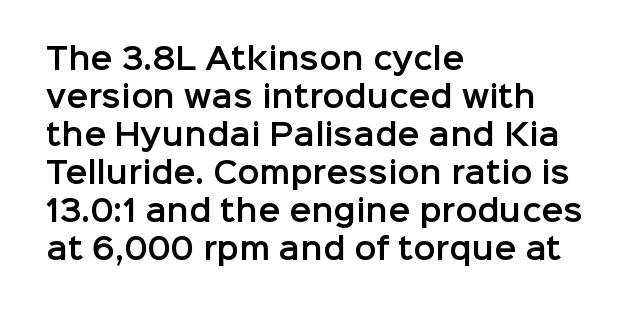
{"serif": "no", "italic": "no", "width": "normal", "stroke_contrast": "low", "x_height": "medium", "monospaced": "no", "underline": "no", "align": "left", "line_spacing": "normal", "line_spacing_ratio": 1.31, "letter_spacing": "normal", "letter_spacing_em": 0.0, "glyph_px": 29}
